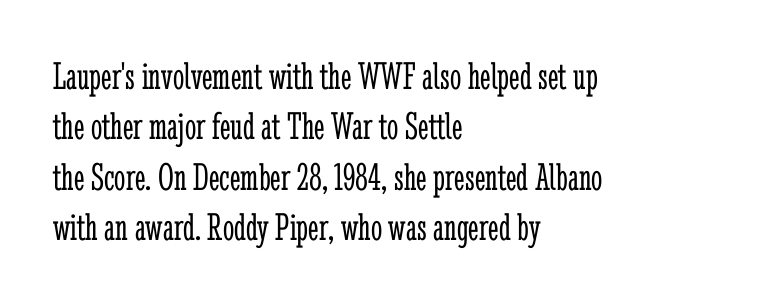
Q: Is the text bold? A: No.
Q: Is the text italic (slanted)? A: No, it is upright.
Q: Is the typeface a serif or a sans-serif typeface? A: Serif.
Q: Is the text underlined? A: No.
Q: How is the paragraph aligned? A: Left-aligned.
Q: Is the spacing between letters normal or unusually wide? A: Normal.
Q: Is the spacing between lines tight, normal or loose? A: Normal.
Q: Width (condensed, normal, or wide)? A: Condensed.
Q: Stroke contrast? A: Low.
Q: x-height? A: Medium.
Q: Monospaced? A: No.
